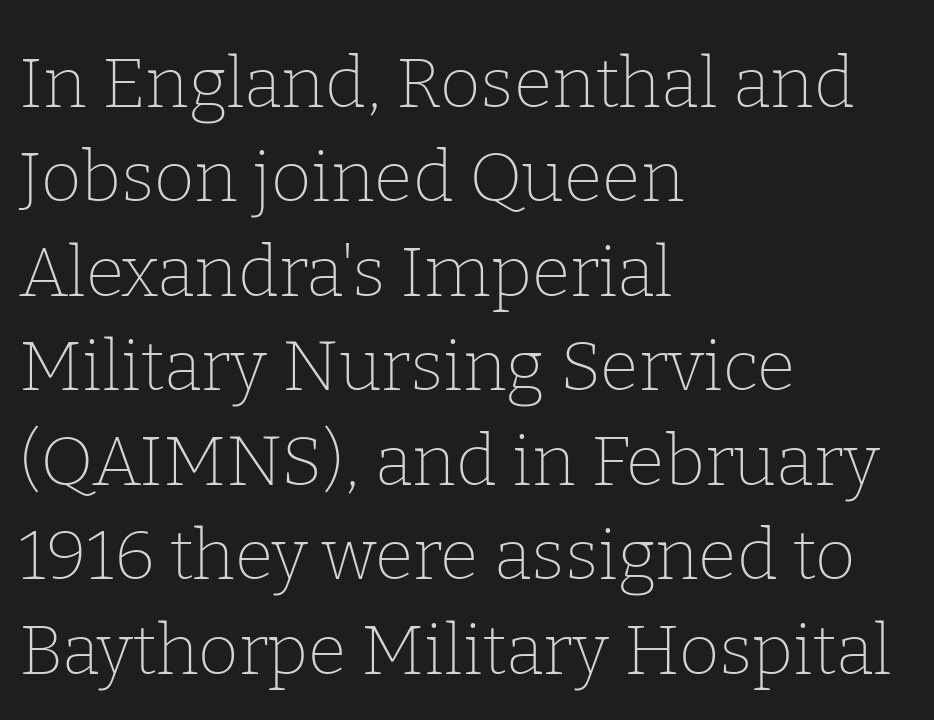
The image shows 70 px thin serif type, upright; set left-aligned, normal line spacing (1.35x), normal letter spacing, not underlined; low stroke contrast and a medium x-height.
